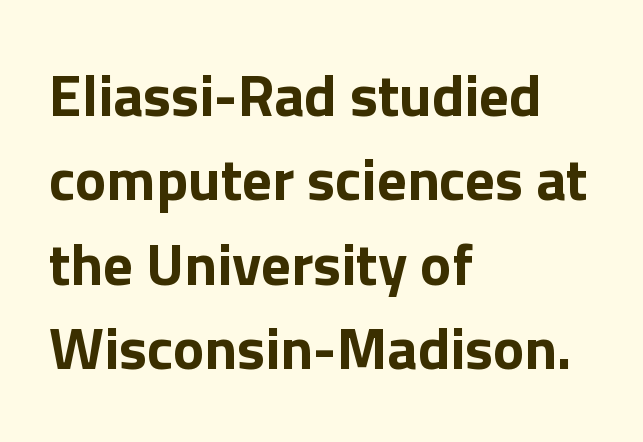
Characters remain perfectly vertical along every line. These lines are rendered in a variable-pitch font. The rendering uses a moderate line-height, typical for paragraphs. The text block is weighted toward the left margin, trailing off unevenly rightward. Here the glyphs are tracked normally, forming tight word shapes. Has an underline been added? It has not.
